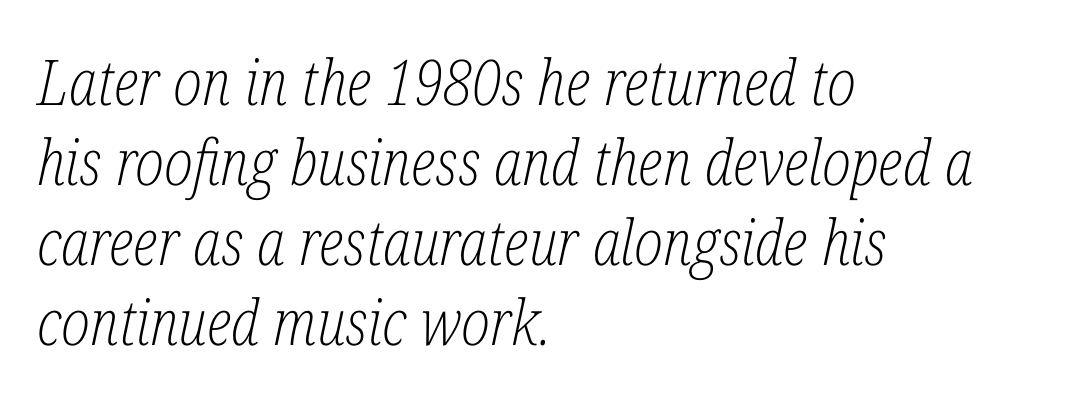
The image shows 63 px light, condensed serif type, italic (leaning right); set left-aligned, normal line spacing (1.27x), normal letter spacing, not underlined; low stroke contrast and a medium x-height.
